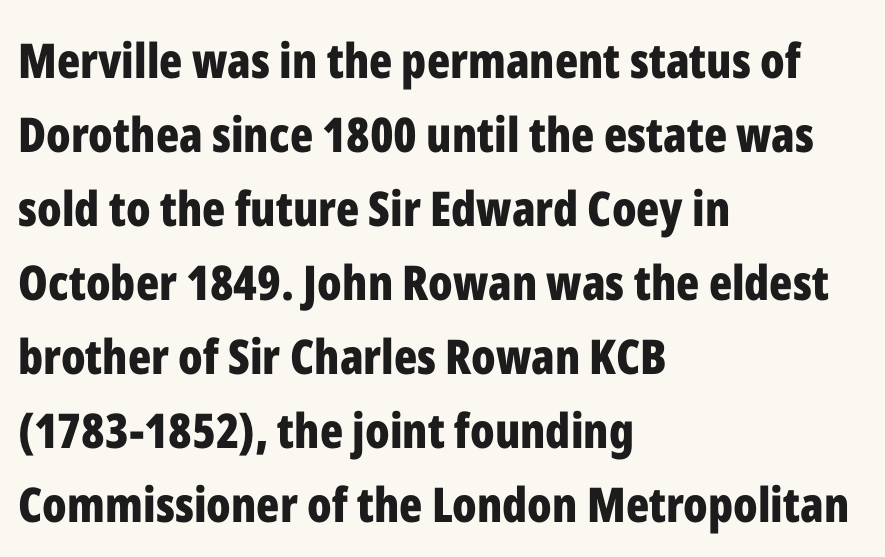
{"serif": "no", "italic": "no", "bold": "yes", "weight": "bold", "width": "condensed", "stroke_contrast": "low", "x_height": "medium", "monospaced": "no", "underline": "no", "align": "left", "line_spacing": "normal", "line_spacing_ratio": 1.54, "letter_spacing": "normal", "letter_spacing_em": 0.0, "glyph_px": 48}
